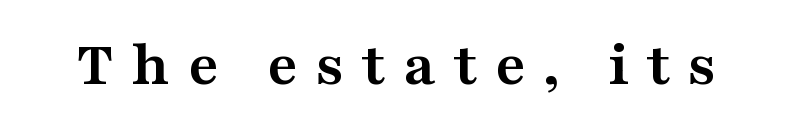
Q: Is the text bold? A: Yes.
Q: Is the text italic (slanted)? A: No, it is upright.
Q: Is the typeface a serif or a sans-serif typeface? A: Serif.
Q: Is the text underlined? A: No.
Q: Is the spacing between letters normal or unusually wide? A: Unusually wide.
Q: Width (condensed, normal, or wide)? A: Wide.
Q: Stroke contrast? A: Medium.
Q: x-height? A: Medium.
Q: Monospaced? A: No.
